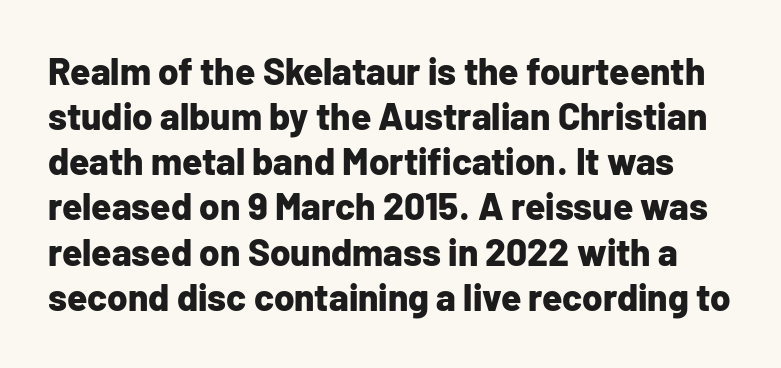
Q: Is the text bold? A: Yes.
Q: Is the text italic (slanted)? A: No, it is upright.
Q: Is the typeface a serif or a sans-serif typeface? A: Sans-serif.
Q: Is the text underlined? A: No.
Q: Is the spacing between letters normal or unusually wide? A: Normal.
Q: Width (condensed, normal, or wide)? A: Normal.
Q: Stroke contrast? A: Low.
Q: x-height? A: Medium.
Q: Monospaced? A: No.
